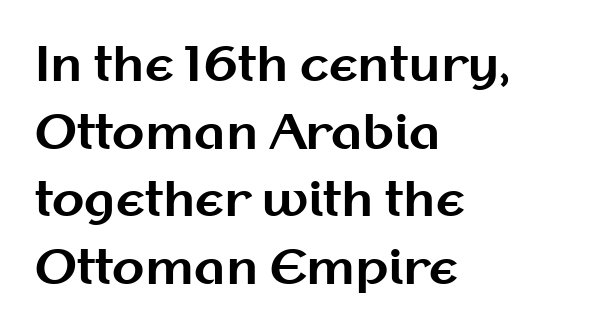
It's the straight-up-and-down kind of type. The text block is weighted toward the left margin, trailing off unevenly rightward. Is this a fixed-width face? No — the glyphs have proportional, varying widths. Bare-footed words on every line. Students, this is bold: see how much ink each stroke carries. Vertically, the passage feels balanced, rows spaced as you'd expect.
